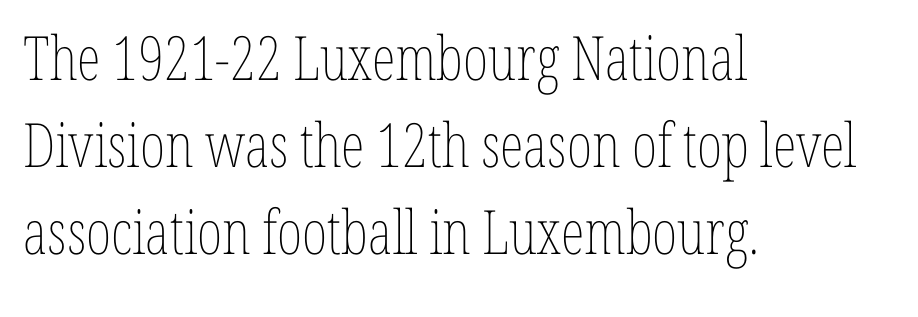
{"italic": "no", "bold": "no", "weight": "thin", "width": "condensed", "stroke_contrast": "low", "x_height": "medium", "monospaced": "no", "underline": "no", "align": "left", "line_spacing": "normal", "line_spacing_ratio": 1.43, "letter_spacing": "normal", "letter_spacing_em": 0.0, "glyph_px": 61}
